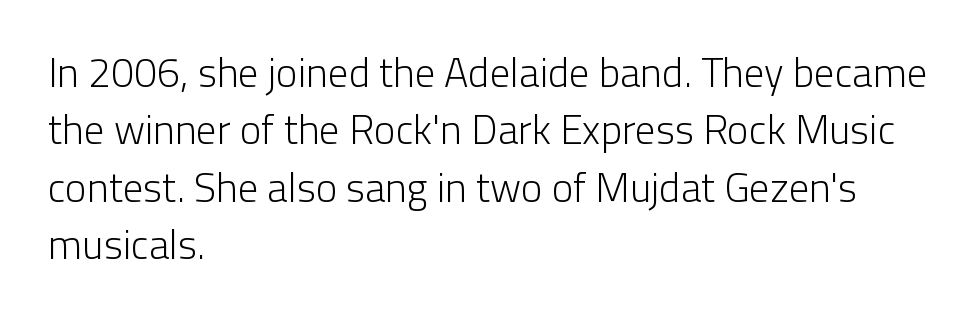
Q: Is the text bold? A: No.
Q: Is the text italic (slanted)? A: No, it is upright.
Q: Is the typeface a serif or a sans-serif typeface? A: Sans-serif.
Q: Is the text underlined? A: No.
Q: How is the paragraph aligned? A: Left-aligned.
Q: Is the spacing between letters normal or unusually wide? A: Normal.
Q: Is the spacing between lines tight, normal or loose? A: Normal.
Q: Width (condensed, normal, or wide)? A: Normal.
Q: Stroke contrast? A: Low.
Q: x-height? A: Medium.
Q: Monospaced? A: No.
